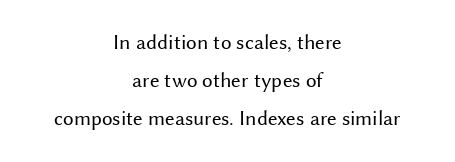
Q: Is the text bold? A: No.
Q: Is the text italic (slanted)? A: No, it is upright.
Q: Is the text underlined? A: No.
Q: How is the paragraph aligned? A: Centered.
Q: Is the spacing between letters normal or unusually wide? A: Normal.
